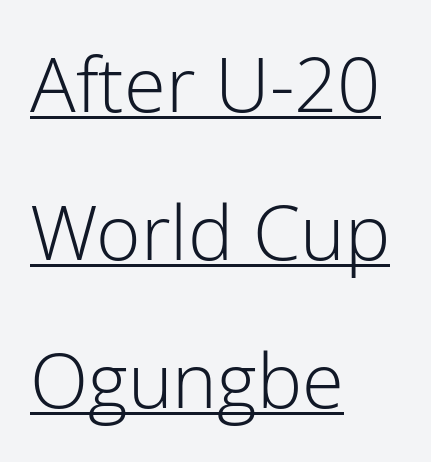
Observe the absence of serifs on each vertical stroke in this sample. The axis of the letterforms is exactly vertical. Line spacing here is loose. Think standard paragraph weight, or any step lighter than that. A typesetter would call this proportional, since set widths differ per character.
